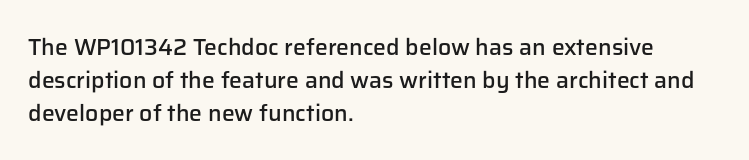
{"italic": "no", "bold": "semi", "underline": "no", "align": "left", "line_spacing": "normal", "line_spacing_ratio": 1.43, "letter_spacing": "normal", "letter_spacing_em": 0.0, "glyph_px": 23}
